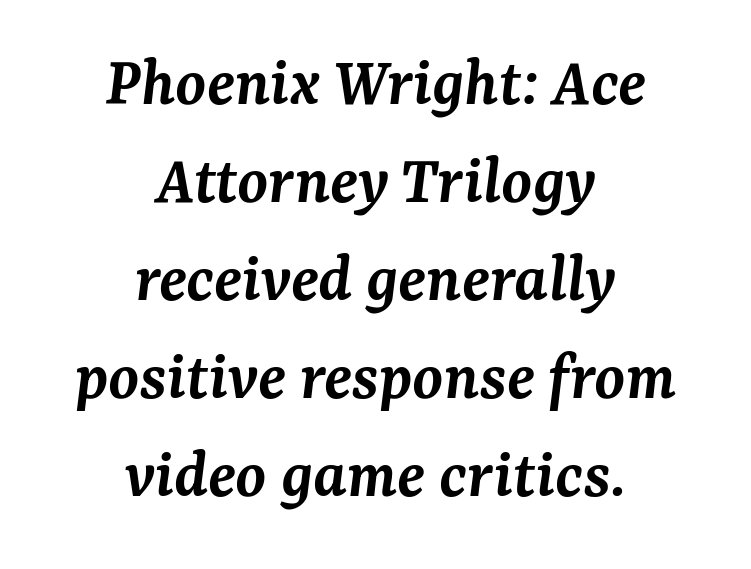
Summary of vertical rhythm: regular, with standard interline spacing. Caption: semibold face, moderately heavy strokes. The font's italic variant was chosen for this text. No extra tracking has been applied to these lines.
